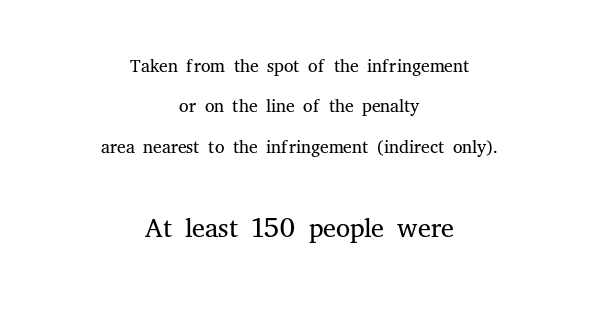
The image shows 40 px light serif type, upright; set centered, normal line spacing (1.5x), normal letter spacing, not underlined; the second (bottom) block is 1.48x larger; medium stroke contrast and a medium x-height.
